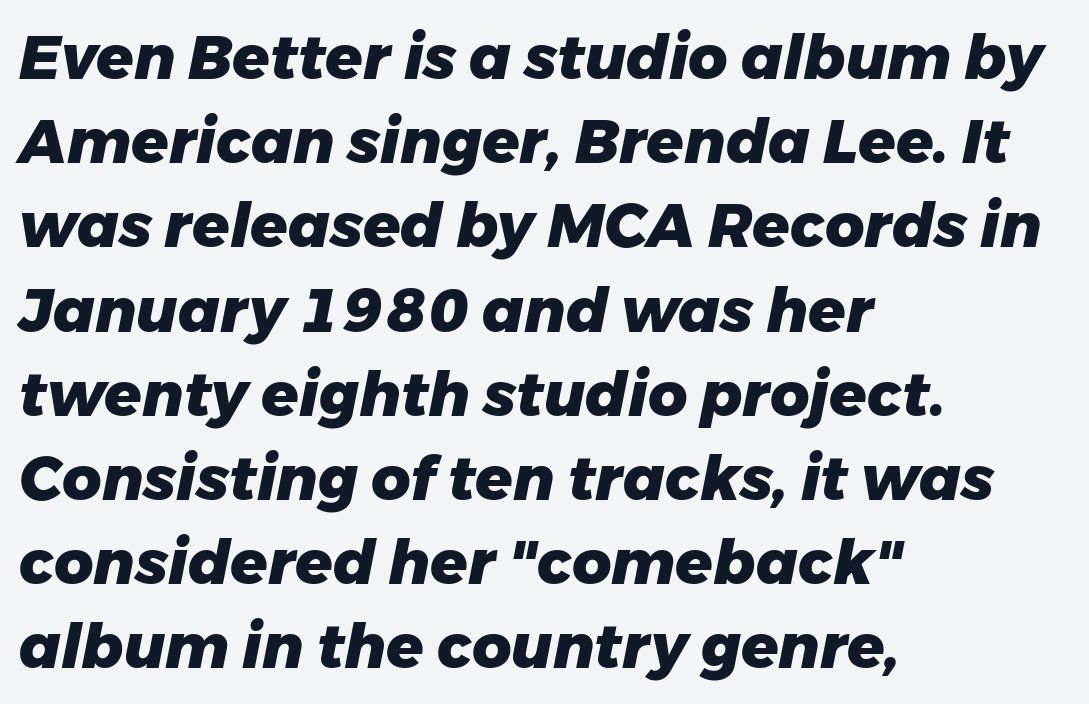
{"italic": "yes", "lean": "right", "slant_degrees": 11, "bold": "yes", "weight": "heavy", "width": "normal", "stroke_contrast": "low", "x_height": "medium", "monospaced": "no", "underline": "no", "align": "left", "line_spacing": "normal", "line_spacing_ratio": 1.38, "letter_spacing": "normal", "letter_spacing_em": 0.0, "glyph_px": 61}
